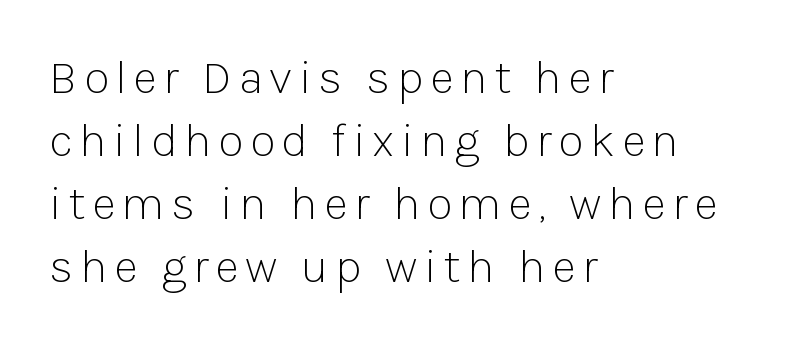
{"serif": "no", "italic": "no", "bold": "no", "weight": "light", "width": "normal", "stroke_contrast": "low", "x_height": "medium", "monospaced": "no", "underline": "no", "align": "left", "line_spacing": "normal", "line_spacing_ratio": 1.34, "glyph_px": 47}
